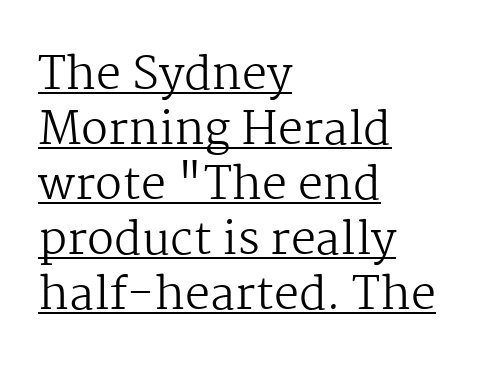
On a weight scale, this lands at 450 or below. Spacing verdict: proportional, widths tailored to each character. Ascenders rise straight up at ninety degrees. Letter spacing: default. The characters display serif detailing at their extremities.
